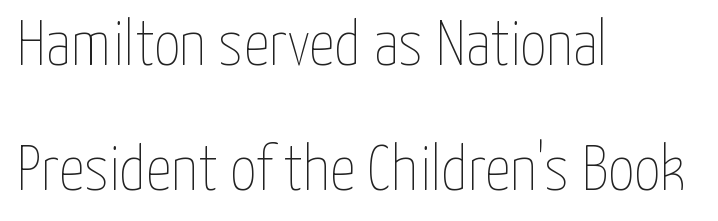
Q: Is the text bold? A: No.
Q: Is the text italic (slanted)? A: No, it is upright.
Q: Is the text underlined? A: No.
Q: How is the paragraph aligned? A: Left-aligned.
Q: Is the spacing between letters normal or unusually wide? A: Normal.
Q: Is the spacing between lines tight, normal or loose? A: Loose.
Q: Width (condensed, normal, or wide)? A: Condensed.
Q: Stroke contrast? A: Low.
Q: x-height? A: Medium.
Q: Monospaced? A: No.
